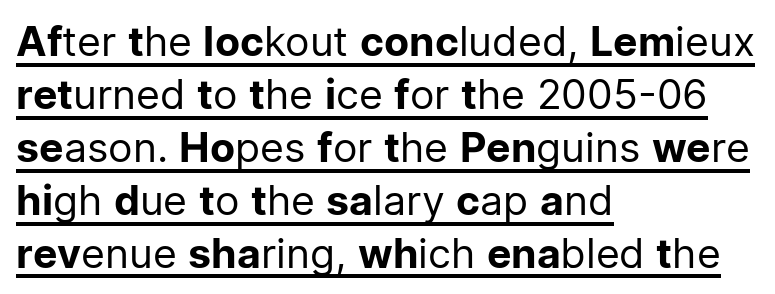
Compared with undecorated copy, this sample adds a rule below the words. Typographically, this falls in the sans-serif category. Counters stay open thanks to moderate or lighter strokes. Looks like regular typesetting: each glyph gets only the width it needs.
